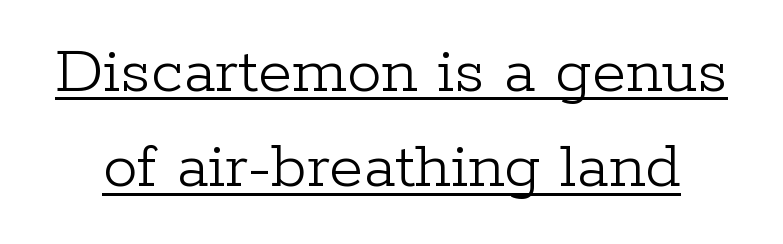
The glyphs in this specimen are seriffed. Emphasis is given by a line drawn under the lettering. Students, note that the glyphs here touch the page at normal intervals. A roman cut, with each character standing at attention. Summary of vertical rhythm: regular, with standard interline spacing. Is this a fixed-width face? No — the glyphs have proportional, varying widths.
